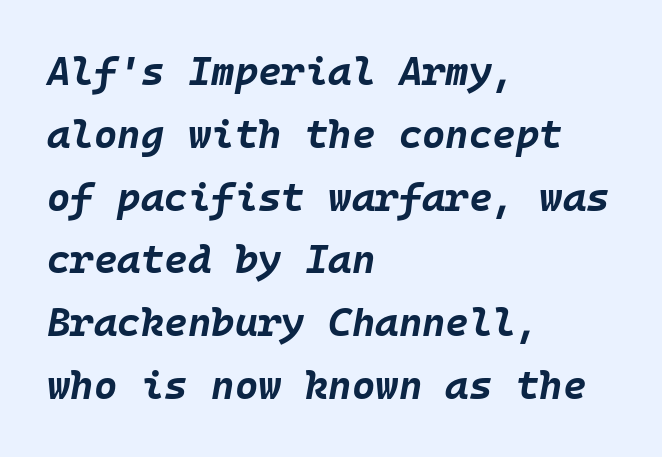
{"italic": "yes", "lean": "right", "slant_degrees": 10, "bold": "yes", "weight": "bold", "width": "normal", "stroke_contrast": "low", "x_height": "large", "monospaced": "yes", "underline": "no", "align": "left", "line_spacing": "normal", "line_spacing_ratio": 1.57, "letter_spacing": "normal", "letter_spacing_em": 0.0, "glyph_px": 40}
